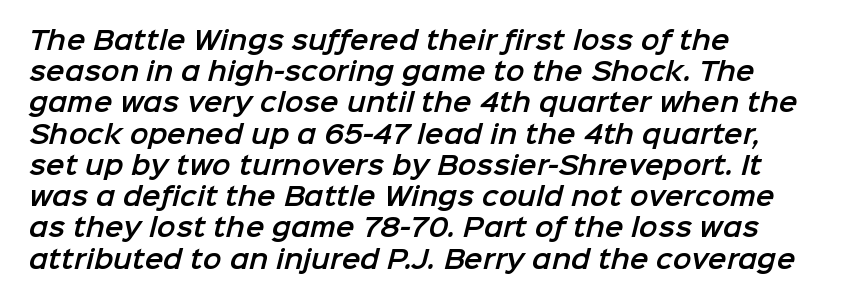
Successive baselines arrive at the customary interval. Honestly, there is no underline to notice here at all. Alignment: flush left. Letter spacing: default.
